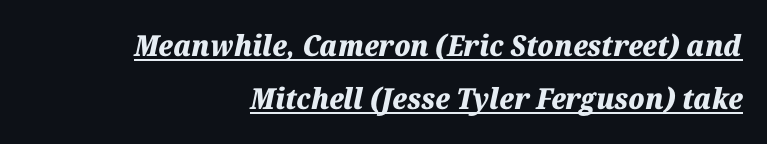
Q: Is the text bold? A: Yes.
Q: Is the text italic (slanted)? A: Yes, it leans right by about 12 degrees.
Q: Is the text underlined? A: Yes.
Q: How is the paragraph aligned? A: Right-aligned.
Q: Is the spacing between letters normal or unusually wide? A: Normal.
Q: Width (condensed, normal, or wide)? A: Normal.
Q: Stroke contrast? A: Medium.
Q: x-height? A: Medium.
Q: Monospaced? A: No.
